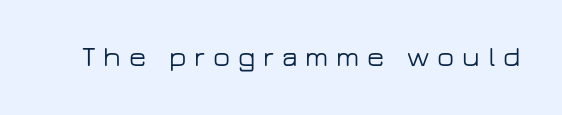
The image shows 28 px wide sans-serif type, upright; set unusually wide letter spacing (+0.28 em), not underlined; low stroke contrast and a medium x-height.
